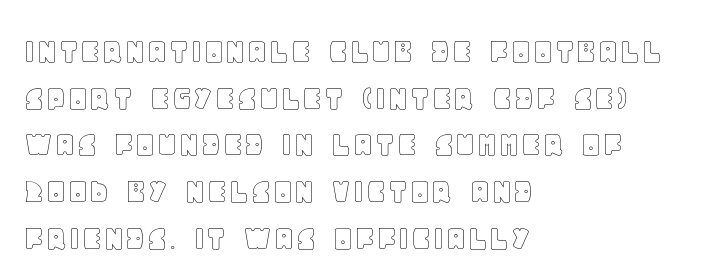
Notice how the passage keeps a crisp vertical edge on the left only. Type without underlining. Caption: standard tracking, unaltered. A typesetter would call this proportional, since set widths differ per character. No italicization has been applied; the sample stays upright.
